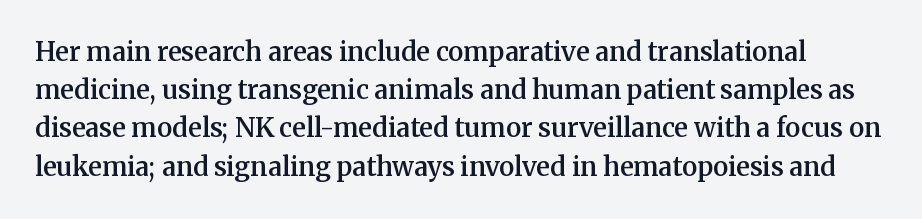
The image shows 26 px text type, upright; set normal line spacing (1.47x), normal letter spacing, not underlined.
